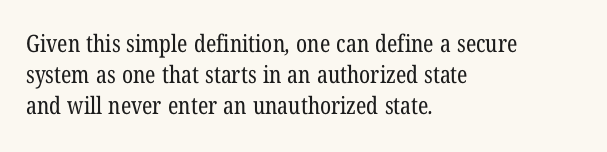
The image shows 24 px text type; set left-aligned, normal line spacing (1.29x), normal letter spacing, not underlined.
